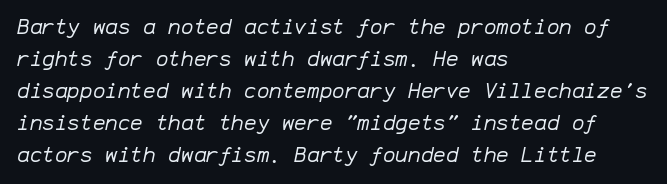
This is not heavy type; no bold has been used. A clean baseline with only descenders dipping below it. Notice how the stems are inclined rather than vertical — that's the hallmark of italics. Compared with a centered layout, this one pins lines to the left instead. The designer left line spacing at the default.
